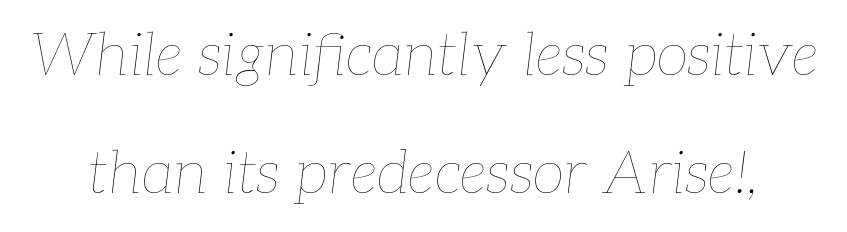
Notice the wide empty band between every row — that's loose leading. The string is rendered with underlining switched off. This is oblique type, the kind used for emphasis or titles. Varying glyph widths throughout — classic text-font behaviour. Spacing between characters is what you'd get straight out of the box.
